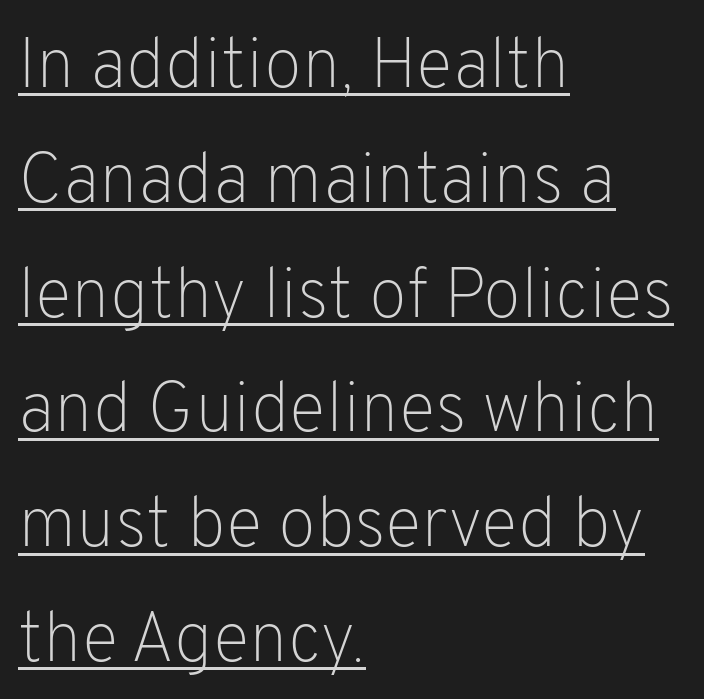
The image shows 70 px light sans-serif type, upright; set left-aligned, normal line spacing (1.64x), normal letter spacing, underlined; low stroke contrast and a medium x-height.
